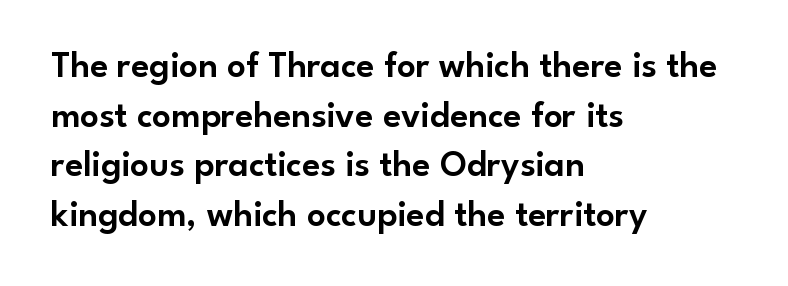
Q: Is the text italic (slanted)? A: No, it is upright.
Q: Is the typeface a serif or a sans-serif typeface? A: Sans-serif.
Q: Is the text underlined? A: No.
Q: How is the paragraph aligned? A: Left-aligned.
Q: Is the spacing between letters normal or unusually wide? A: Normal.
Q: Is the spacing between lines tight, normal or loose? A: Normal.
Q: Width (condensed, normal, or wide)? A: Normal.
Q: Stroke contrast? A: Low.
Q: x-height? A: Small.
Q: Monospaced? A: No.
